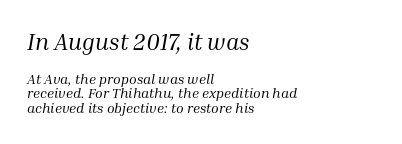
The image shows 23 px text type, italic (leaning right); set left-aligned, tight line spacing (1.05x), normal letter spacing, not underlined; the first (top) block is 1.64x larger.
